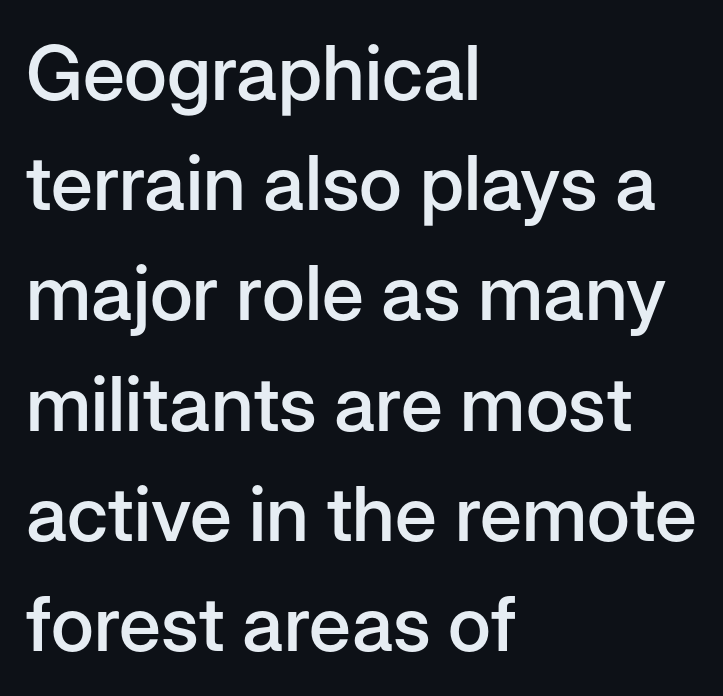
{"serif": "no", "italic": "no", "bold": "semi", "weight": "semibold", "width": "normal", "stroke_contrast": "low", "x_height": "medium", "monospaced": "no", "underline": "no", "align": "left", "line_spacing": "normal", "line_spacing_ratio": 1.45, "letter_spacing": "normal", "letter_spacing_em": 0.0, "glyph_px": 76}
